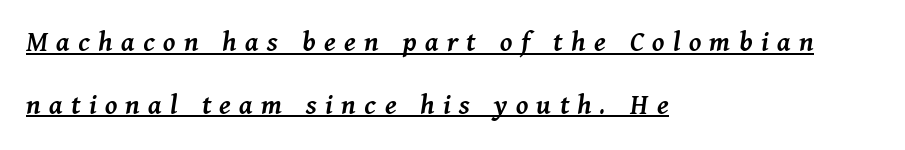
Q: Is the text bold? A: Semi-bold.
Q: Is the text italic (slanted)? A: Yes, it leans right by about 11 degrees.
Q: Is the text underlined? A: Yes.
Q: How is the paragraph aligned? A: Left-aligned.
Q: Is the spacing between letters normal or unusually wide? A: Unusually wide.
Q: Is the spacing between lines tight, normal or loose? A: Loose.
Q: Width (condensed, normal, or wide)? A: Normal.
Q: Stroke contrast? A: Medium.
Q: x-height? A: Medium.
Q: Monospaced? A: No.
